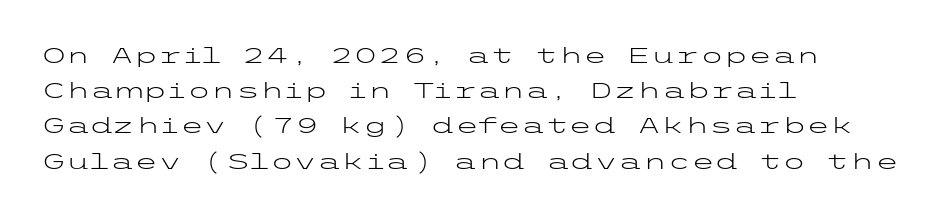
A quiet, ordinary-to-light weight characterises the typeface. Default kerning and tracking; the words read as compact shapes. These lines stack with their left ends in a neat column. The leading is moderate, giving the passage an even texture.
